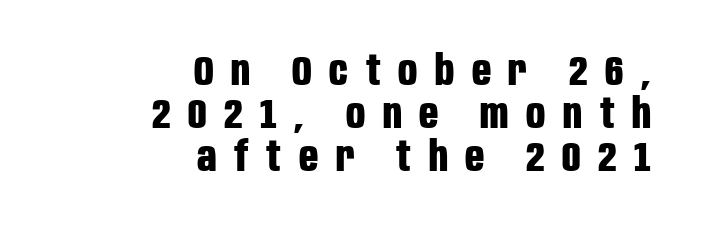
The image shows 42 px bold, condensed sans-serif type, upright; set right-aligned, tight line spacing (1.02x), unusually wide letter spacing (+0.42 em), not underlined; low stroke contrast and a large x-height.
